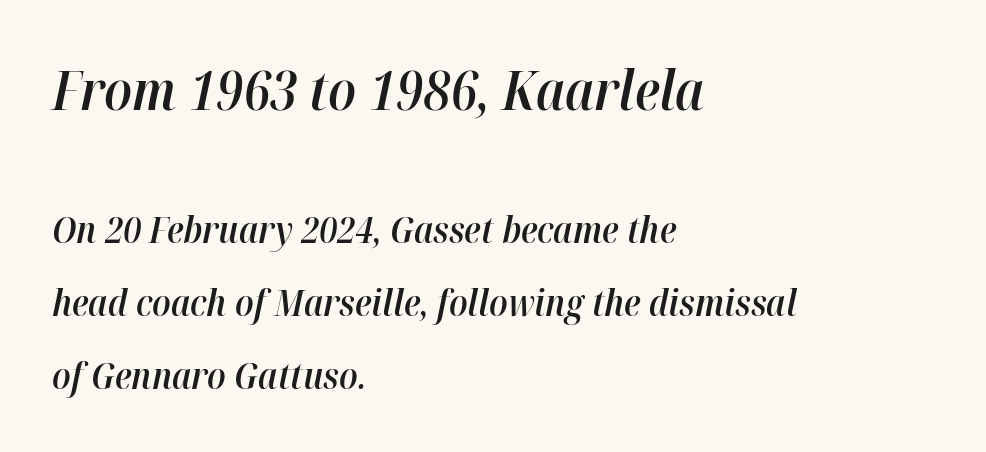
Q: Is the text bold? A: Semi-bold.
Q: Is the text italic (slanted)? A: Yes, it leans right by about 12 degrees.
Q: Is the text underlined? A: No.
Q: How is the paragraph aligned? A: Left-aligned.
Q: Is the spacing between letters normal or unusually wide? A: Normal.
Q: Is the spacing between lines tight, normal or loose? A: Loose.
Q: Which block of text is set in a larger size, the first (top) or the second (bottom)? A: The first (top) one.
Q: Width (condensed, normal, or wide)? A: Normal.
Q: Stroke contrast? A: High.
Q: x-height? A: Medium.
Q: Monospaced? A: No.
